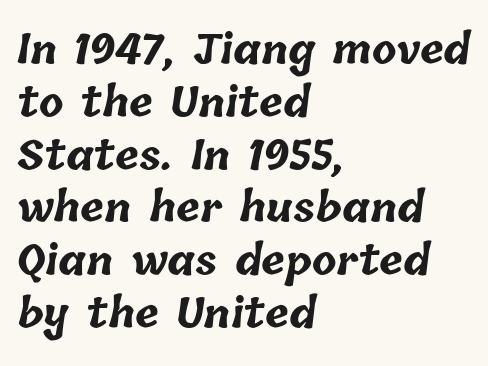
Q: Is the text bold? A: Yes.
Q: Is the text underlined? A: No.
Q: How is the paragraph aligned? A: Left-aligned.
Q: Is the spacing between letters normal or unusually wide? A: Normal.
Q: Is the spacing between lines tight, normal or loose? A: Normal.
Q: Width (condensed, normal, or wide)? A: Normal.
Q: Stroke contrast? A: Low.
Q: x-height? A: Medium.
Q: Monospaced? A: No.
